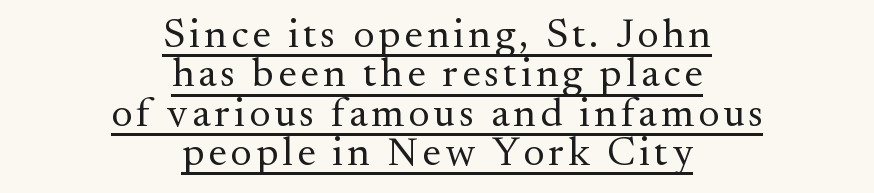
The image shows 41 px regular-weight serif type, upright; set centered, tight line spacing (0.96x), underlined; medium stroke contrast and a small x-height.
